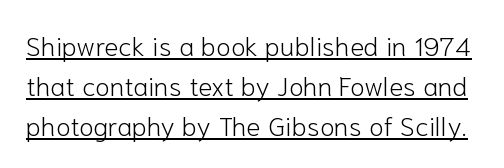
Q: Is the text bold? A: No.
Q: Is the text italic (slanted)? A: No, it is upright.
Q: Is the text underlined? A: Yes.
Q: Is the spacing between letters normal or unusually wide? A: Normal.
Q: Is the spacing between lines tight, normal or loose? A: Normal.
